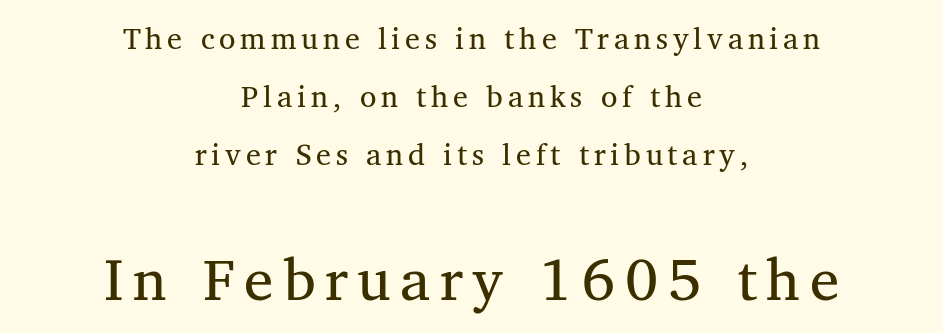
Q: Is the text bold? A: No.
Q: Is the typeface a serif or a sans-serif typeface? A: Serif.
Q: Is the text underlined? A: No.
Q: How is the paragraph aligned? A: Centered.
Q: Is the spacing between lines tight, normal or loose? A: Loose.
Q: Which block of text is set in a larger size, the first (top) or the second (bottom)? A: The second (bottom) one.
Q: Width (condensed, normal, or wide)? A: Normal.
Q: Stroke contrast? A: Medium.
Q: x-height? A: Medium.
Q: Monospaced? A: No.
